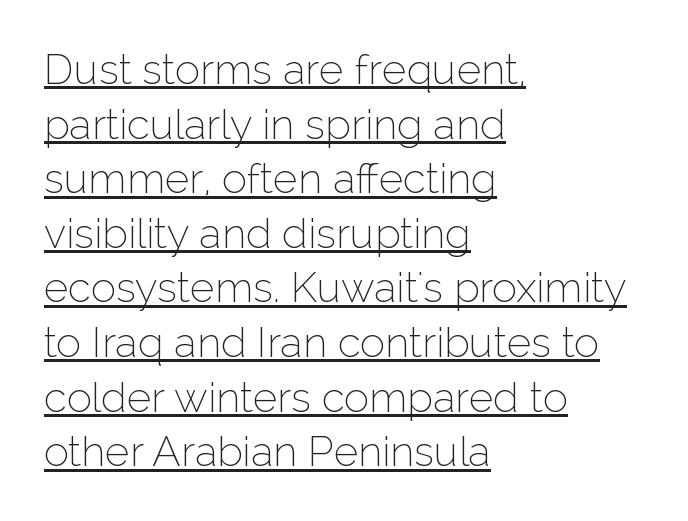
Q: Is the text bold? A: No.
Q: Is the text italic (slanted)? A: No, it is upright.
Q: Is the typeface a serif or a sans-serif typeface? A: Sans-serif.
Q: Is the text underlined? A: Yes.
Q: How is the paragraph aligned? A: Left-aligned.
Q: Is the spacing between letters normal or unusually wide? A: Normal.
Q: Is the spacing between lines tight, normal or loose? A: Normal.
Q: Width (condensed, normal, or wide)? A: Normal.
Q: Stroke contrast? A: Low.
Q: x-height? A: Medium.
Q: Monospaced? A: No.
